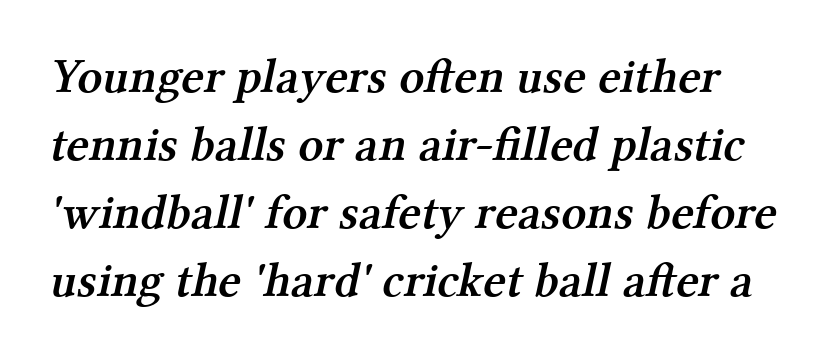
Q: Is the text bold? A: Semi-bold.
Q: Is the typeface a serif or a sans-serif typeface? A: Serif.
Q: Is the text underlined? A: No.
Q: Is the spacing between letters normal or unusually wide? A: Normal.
Q: Is the spacing between lines tight, normal or loose? A: Normal.
Q: Width (condensed, normal, or wide)? A: Normal.
Q: Stroke contrast? A: Medium.
Q: x-height? A: Medium.
Q: Monospaced? A: No.
